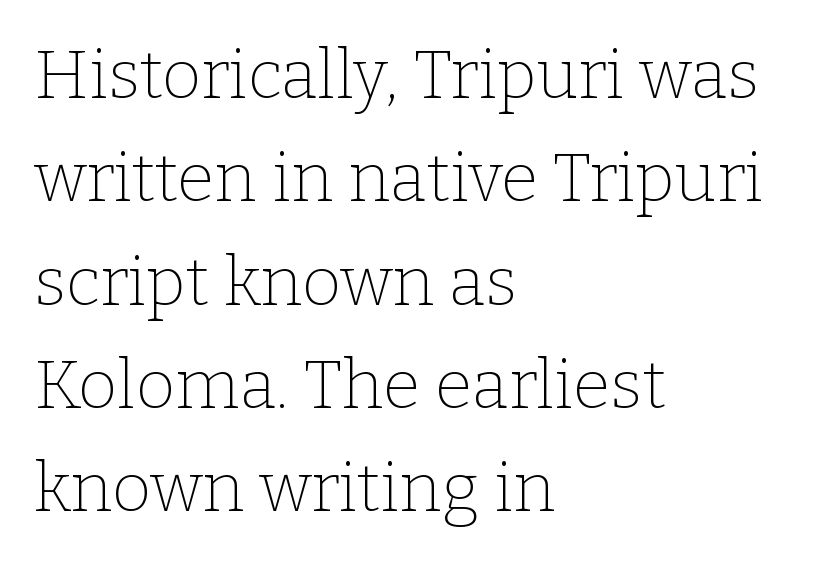
Line spacing here is normal. Letters have the restrained weight of plain body copy at most. Typographically, this falls in the serif category. Each letter keeps its own natural width here, so spacing adapts to shape.
